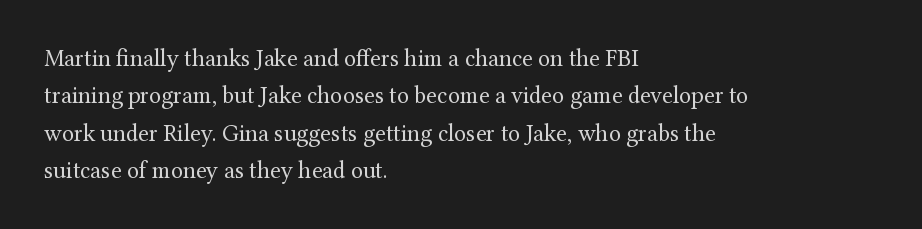
Evenly set lines give the paragraph a standard silhouette. Here the glyphs are tracked normally, forming tight word shapes. Rule under the text: the space is simply empty. Italic? Not at all — the glyphs are vertical. These glyphs show unthickened strokes, regular width or finer.
